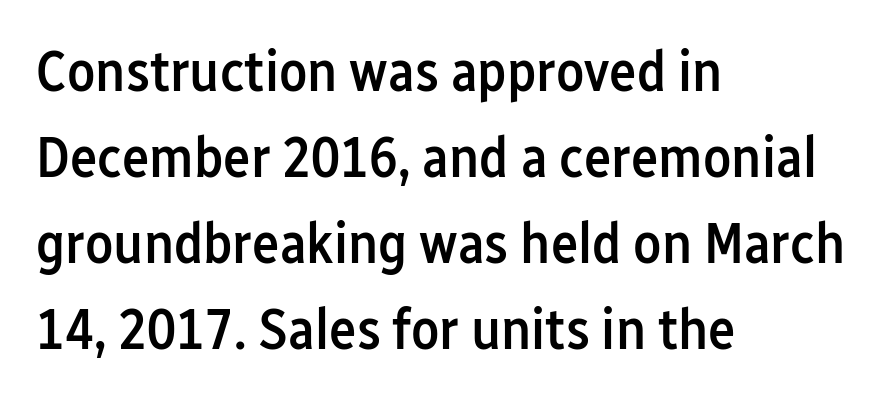
The image shows 58 px semibold, condensed sans-serif type, upright; set left-aligned, normal line spacing (1.48x), normal letter spacing, not underlined; low stroke contrast and a medium x-height.
